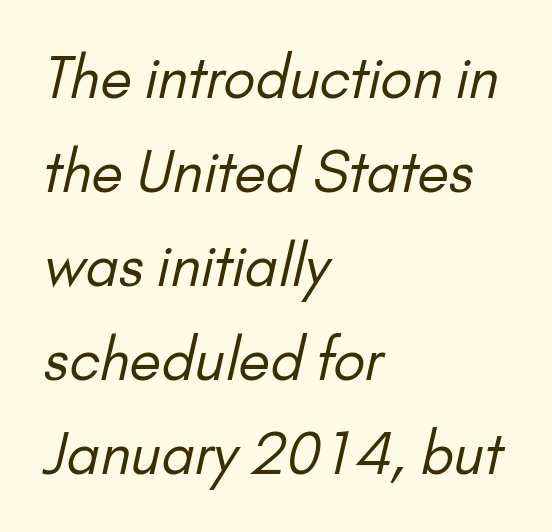
{"serif": "no", "bold": "no", "weight": "regular", "width": "normal", "stroke_contrast": "low", "x_height": "small", "monospaced": "no", "underline": "no", "align": "left", "line_spacing": "normal", "line_spacing_ratio": 1.65, "letter_spacing": "normal", "letter_spacing_em": 0.0, "glyph_px": 57}
